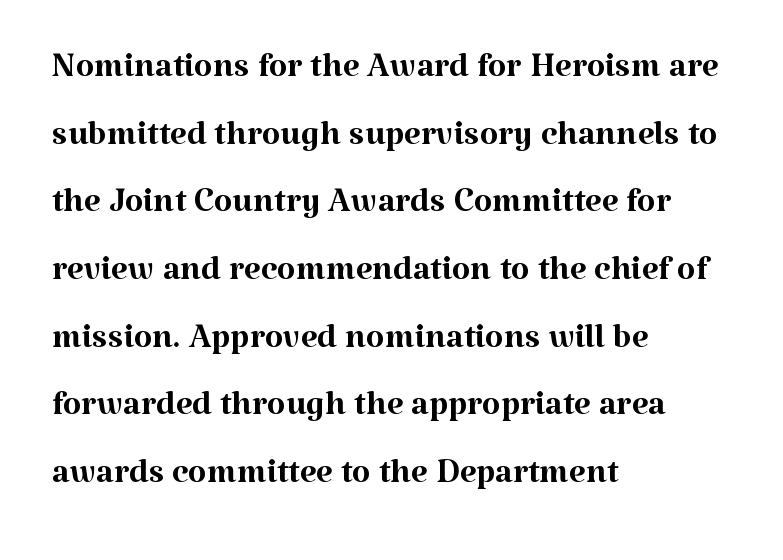
The image shows 48 px regular-weight serif type, upright; set left-aligned, normal line spacing (1.41x), normal letter spacing, not underlined; medium stroke contrast and a medium x-height.
